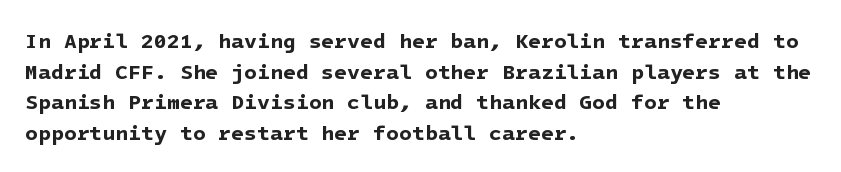
Students, this is bold: see how much ink each stroke carries. The rendering uses a moderate line-height, typical for paragraphs. The baseline area is clear. Short and long lines alike share a common starting point at left.
